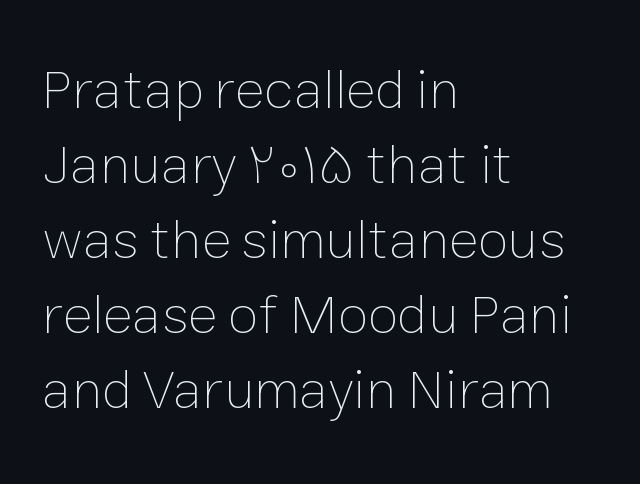
Horizontally, the lines are justified to the leading edge only. This sample uses an upright cut, with every glyph sitting square on the baseline. Each new line begins a customary step beneath the previous one. The gaps between neighbouring characters are ordinary and unremarkable. Do the characters align in a grid? No, the font is proportional.
